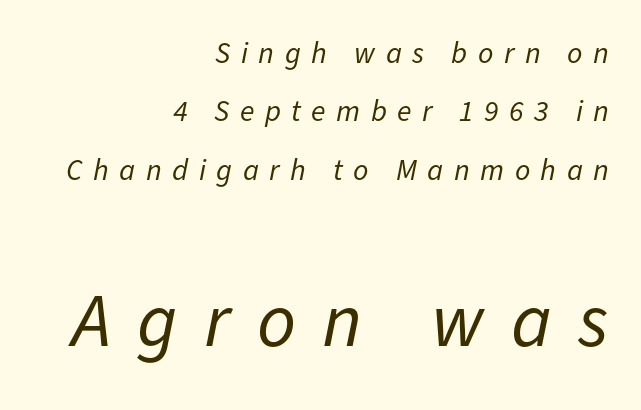
{"italic": "yes", "lean": "right", "slant_degrees": 11, "bold": "no", "weight": "regular", "width": "normal", "stroke_contrast": "low", "x_height": "medium", "monospaced": "no", "underline": "no", "align": "right", "line_spacing": "loose", "line_spacing_ratio": 1.95, "letter_spacing": "wide", "letter_spacing_em": 0.35, "larger_block": "second", "size_ratio": 2.53, "glyph_px": 76}
